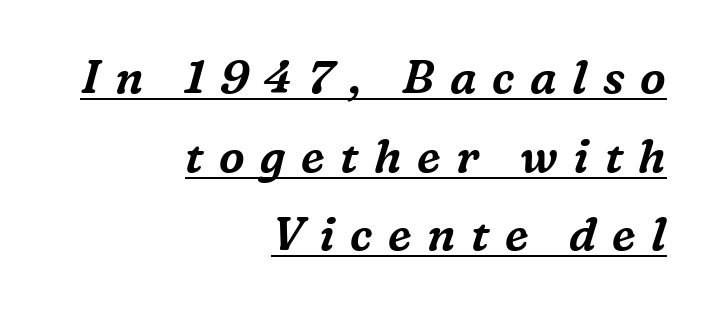
The image shows 46 px serif type, italic (leaning right); set right-aligned, line spacing 1.71x, unusually wide letter spacing (+0.34 em), underlined; medium stroke contrast and a medium x-height.
